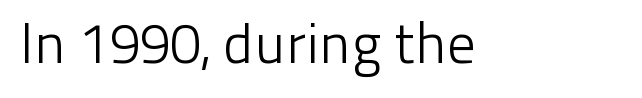
Q: Is the text bold? A: No.
Q: Is the text italic (slanted)? A: No, it is upright.
Q: Is the typeface a serif or a sans-serif typeface? A: Sans-serif.
Q: Is the text underlined? A: No.
Q: Is the spacing between letters normal or unusually wide? A: Normal.
Q: Width (condensed, normal, or wide)? A: Normal.
Q: Stroke contrast? A: Low.
Q: x-height? A: Medium.
Q: Monospaced? A: No.
